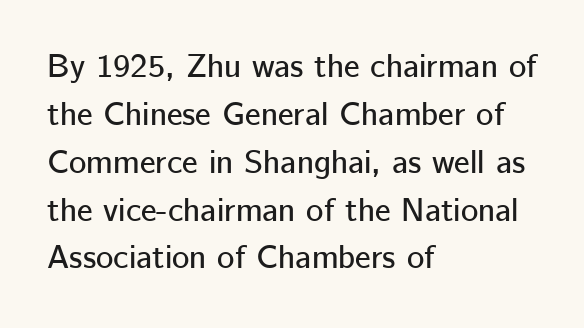
You could not count columns in this text — the font is proportionally spaced. The vertical gap from one line to the next is medium. Italic? Not at all — the glyphs are vertical. Serif or sans? Sans — the stroke terminals are bare. Underline: absent.
